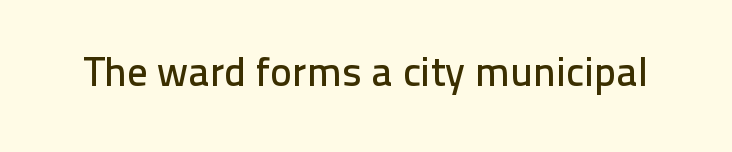
Students, note that the glyphs here touch the page at normal intervals. The gap between lines stays unmarked. The characters display no serif detailing; their extremities are plain. You could not count columns in this text — the font is proportionally spaced. Posture: straight, roman, zero tilt.
